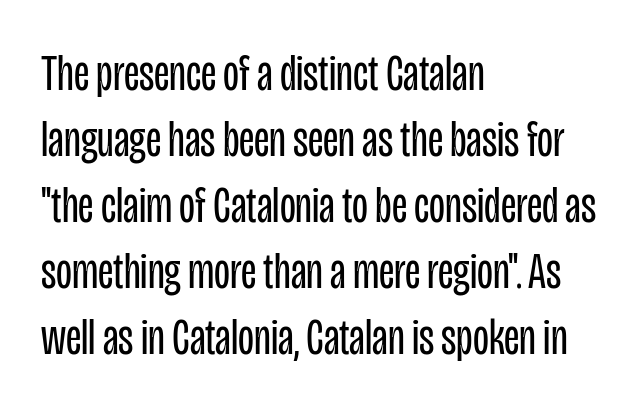
The baseline area is clear. A sans-serif font was chosen for this passage. Horizontal bands of white between lines are of average thickness. Unbolded letterforms with no extra heft. The horizontal fit of the characters is conventional and even.
